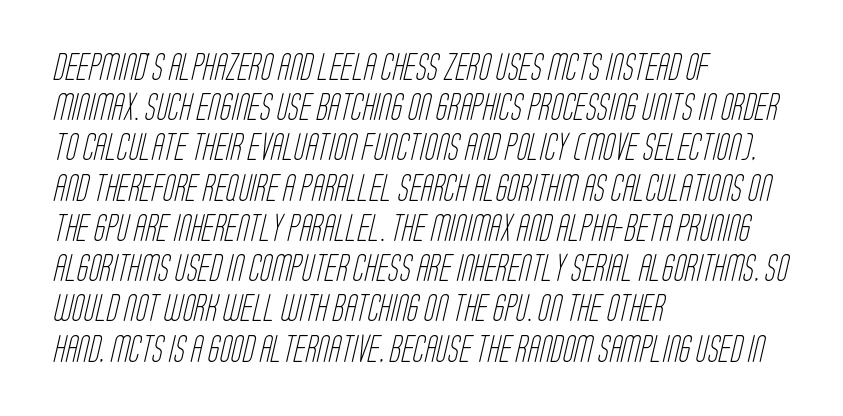
Q: Is the text bold? A: No.
Q: Is the text underlined? A: No.
Q: How is the paragraph aligned? A: Left-aligned.
Q: Is the spacing between letters normal or unusually wide? A: Normal.
Q: Is the spacing between lines tight, normal or loose? A: Normal.
